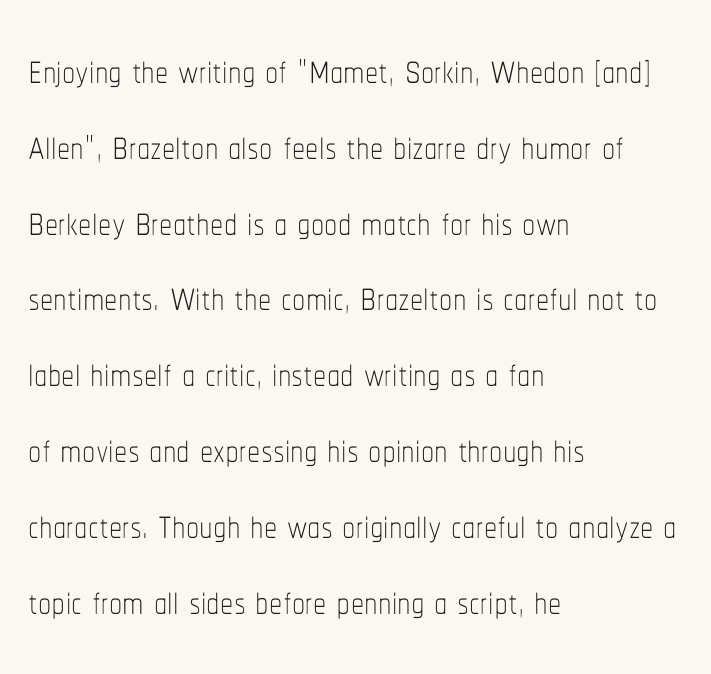
{"italic": "no", "bold": "no", "weight": "thin", "width": "condensed", "stroke_contrast": "low", "x_height": "medium", "monospaced": "no", "underline": "no", "align": "left", "line_spacing": "normal", "line_spacing_ratio": 1.43, "letter_spacing": "normal", "letter_spacing_em": 0.0, "glyph_px": 53}
